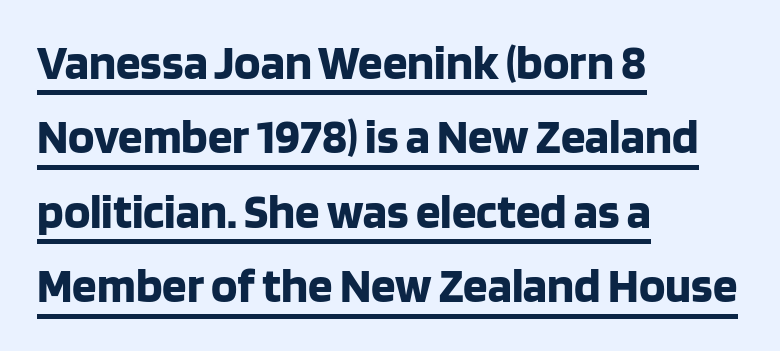
{"serif": "no", "italic": "no", "bold": "yes", "weight": "bold", "width": "normal", "stroke_contrast": "low", "x_height": "large", "monospaced": "no", "underline": "yes", "align": "left", "line_spacing": "normal", "line_spacing_ratio": 1.52, "letter_spacing": "normal", "letter_spacing_em": 0.0, "glyph_px": 49}
